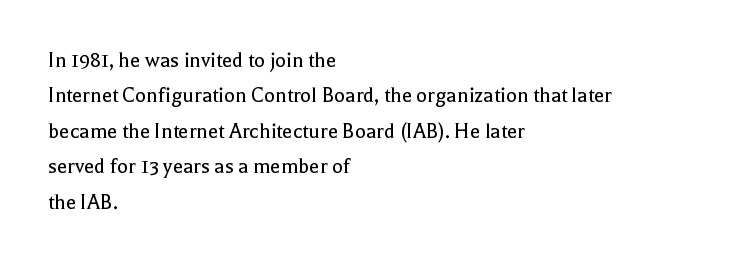
The face looks like a standard text weight, possibly lighter. Vertical strokes here are truly vertical. These lines keep a tight, regular rhythm from letter to letter. Leading matches the norm, producing a regular column. Left-aligned paragraph, ragged on the right. The space directly below the letters is spotless.
